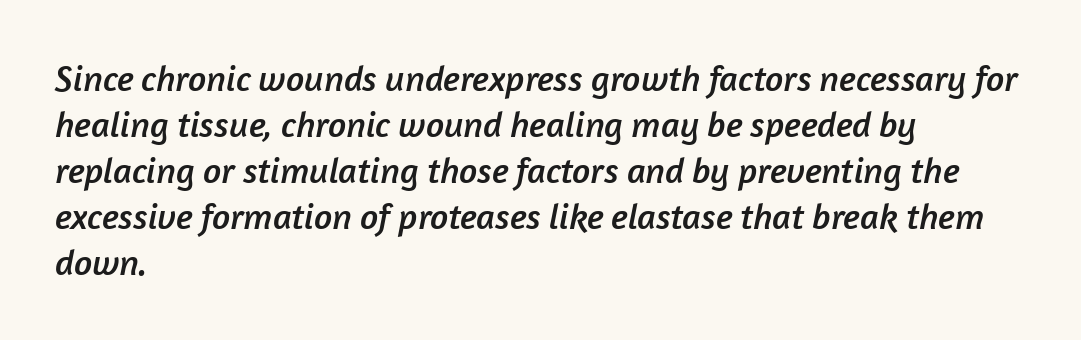
{"serif": "no", "width": "normal", "stroke_contrast": "low", "x_height": "medium", "monospaced": "no", "underline": "no", "align": "left", "line_spacing": "normal", "line_spacing_ratio": 1.28, "letter_spacing": "normal", "letter_spacing_em": 0.0, "glyph_px": 36}
